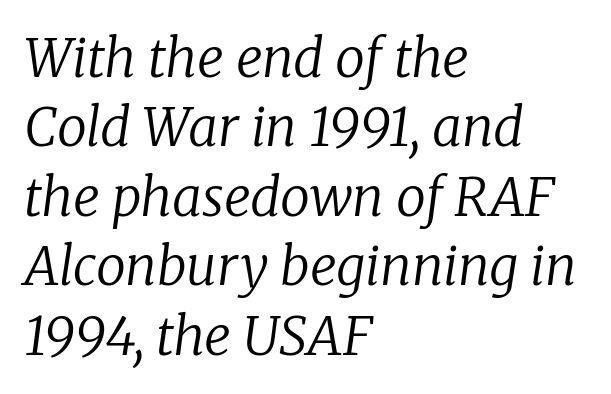
The vertical gap from one line to the next is medium. Yep, that's italic — everything's leaning. Spacing verdict: proportional, widths tailored to each character. Look at the bottom of the vertical strokes: they flare into serifs here. You could call the tracking neutral — neither tight nor loose. Words float on clear page, feet unadorned.
